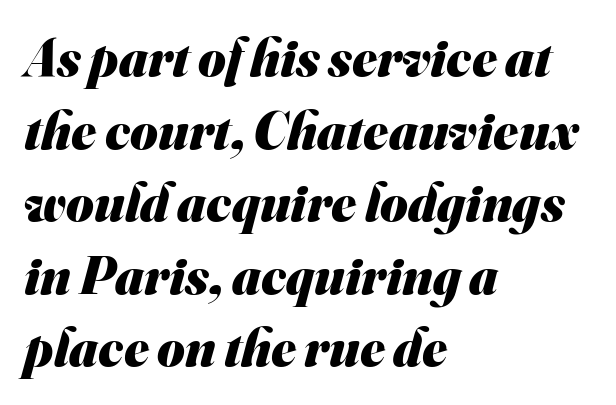
The rendering uses natural spacing where letterforms have individual widths. These words are printed bold, with thick strokes throughout. Standard letterfit; no display-style spreading of the glyphs. The passage shown stacks its lines at a standard gap. No feet cap the strokes, marking this as sans-serif type. Reading down the block, your eye returns to a fixed left position each line.
